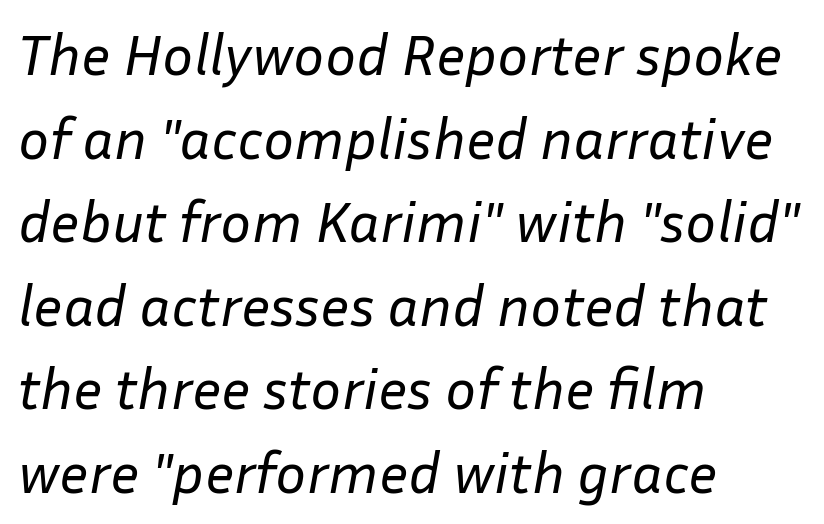
Vertically, the passage feels balanced, rows spaced as you'd expect. The weight would be labelled regular, book, light, or lighter still. Honestly, the letter spacing is just normal — you wouldn't notice it. Check under the words: just untouched page. The typography opts for an oblique posture over an upright one. These lines are rendered in a variable-pitch font.
